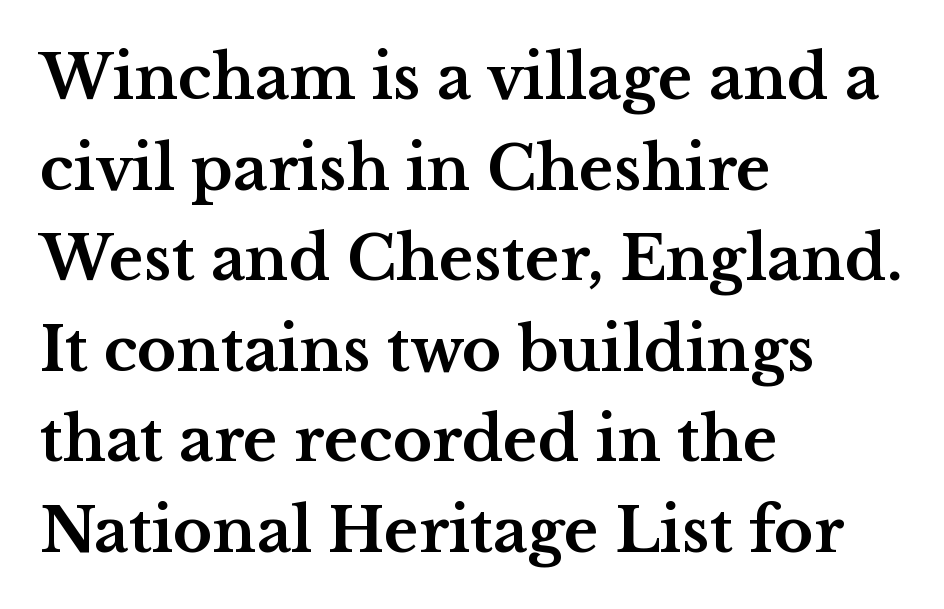
The image shows 60 px bold, wide serif type, upright; set left-aligned, normal line spacing (1.51x), normal letter spacing, not underlined; medium stroke contrast and a medium x-height.
